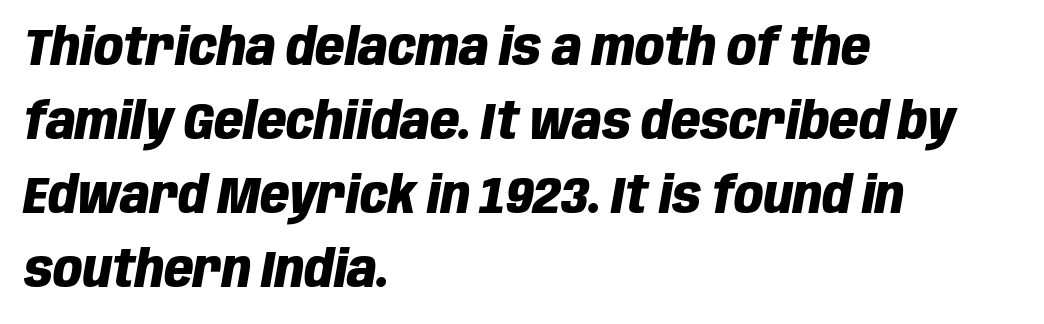
{"italic": "yes", "lean": "right", "slant_degrees": 10, "bold": "yes", "weight": "heavy", "width": "condensed", "stroke_contrast": "low", "x_height": "large", "monospaced": "no", "underline": "no", "align": "left", "line_spacing": "normal", "line_spacing_ratio": 1.45, "letter_spacing": "normal", "letter_spacing_em": 0.0, "glyph_px": 51}
